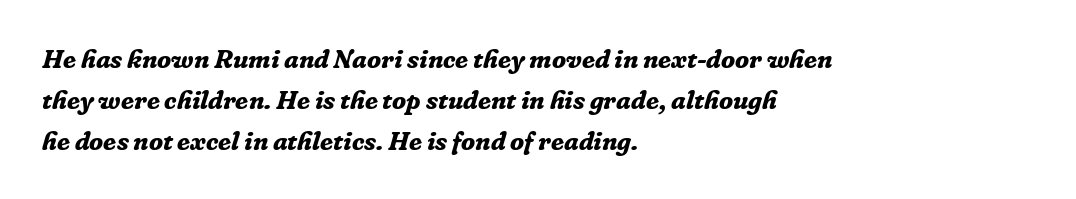
A classic flush-left, rag-right setting is used for this passage. Students, this is bold: see how much ink each stroke carries. The passage shown stacks its lines at a standard gap. Beneath every word, the page is bare.
